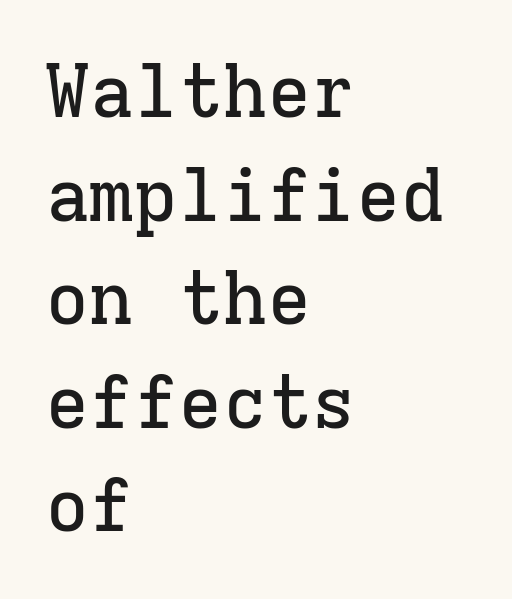
Q: Is the text italic (slanted)? A: No, it is upright.
Q: Is the typeface a serif or a sans-serif typeface? A: Serif.
Q: Is the text underlined? A: No.
Q: How is the paragraph aligned? A: Left-aligned.
Q: Is the spacing between letters normal or unusually wide? A: Normal.
Q: Is the spacing between lines tight, normal or loose? A: Normal.
Q: Width (condensed, normal, or wide)? A: Normal.
Q: Stroke contrast? A: Low.
Q: x-height? A: Medium.
Q: Monospaced? A: Yes.
